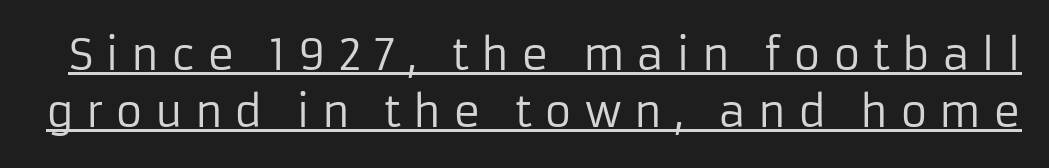
{"serif": "no", "italic": "no", "bold": "no", "weight": "regular", "width": "normal", "stroke_contrast": "low", "x_height": "medium", "monospaced": "no", "underline": "yes", "line_spacing": "normal", "line_spacing_ratio": 1.36, "letter_spacing": "wide", "letter_spacing_em": 0.28, "glyph_px": 42}
